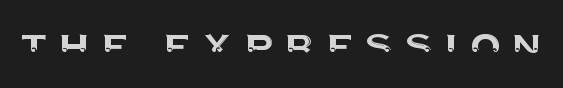
Q: Is the text italic (slanted)? A: No, it is upright.
Q: Is the typeface a serif or a sans-serif typeface? A: Sans-serif.
Q: Is the text underlined? A: No.
Q: Width (condensed, normal, or wide)? A: Normal.
Q: Stroke contrast? A: Medium.
Q: x-height? A: Large.
Q: Monospaced? A: No.
